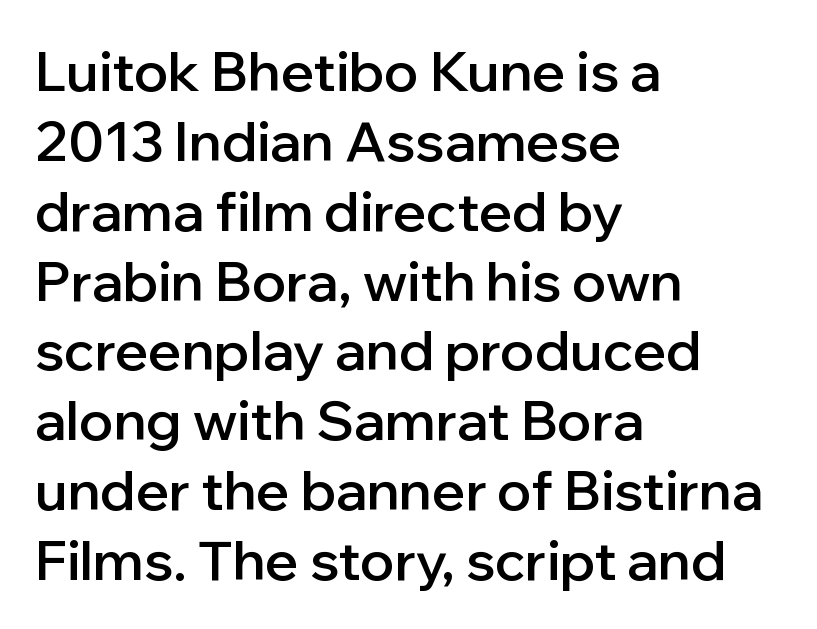
No extra tracking has been applied to these lines. The strip under each line holds only bare page. Notice how the passage keeps a crisp vertical edge on the left only. Is there much room between lines? A standard amount, neither cramped nor airy. Nope, not italic — everything's standing straight.
